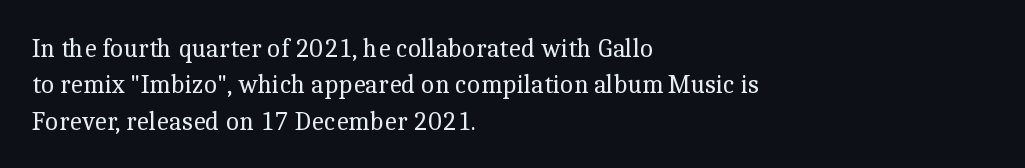
{"italic": "no", "bold": "no", "underline": "no", "align": "left", "line_spacing": "normal", "line_spacing_ratio": 1.4, "letter_spacing": "normal", "letter_spacing_em": 0.0, "glyph_px": 26}
